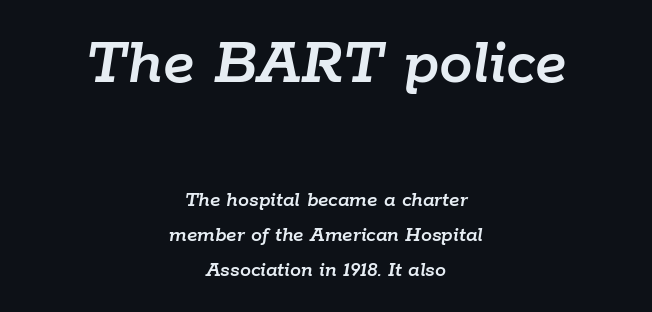
Q: Is the text italic (slanted)? A: Yes, it leans right by about 9 degrees.
Q: Is the text underlined? A: No.
Q: How is the paragraph aligned? A: Centered.
Q: Is the spacing between letters normal or unusually wide? A: Normal.
Q: Is the spacing between lines tight, normal or loose? A: Normal.
Q: Which block of text is set in a larger size, the first (top) or the second (bottom)? A: The first (top) one.
Q: Width (condensed, normal, or wide)? A: Normal.
Q: Stroke contrast? A: Low.
Q: x-height? A: Medium.
Q: Monospaced? A: No.
